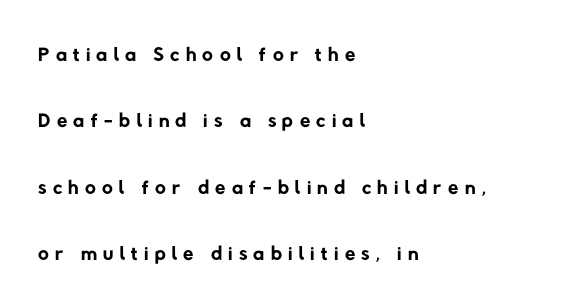
The image shows 30 px regular-weight sans-serif type; set left-aligned, loose line spacing (2.21x), unusually wide letter spacing (+0.21 em), not underlined; low stroke contrast and a medium x-height.
